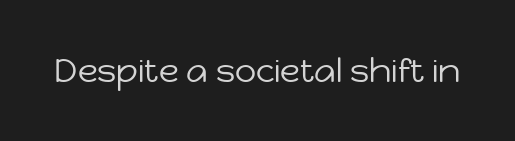
What stands out about the letter spacing? Nothing — it is the standard amount. Quick note: not italic, upright. Just letters on the line, the space beneath them empty. This is not heavy type; no bold has been used. Grotesque or geometric, the face here clearly has no serifs.
